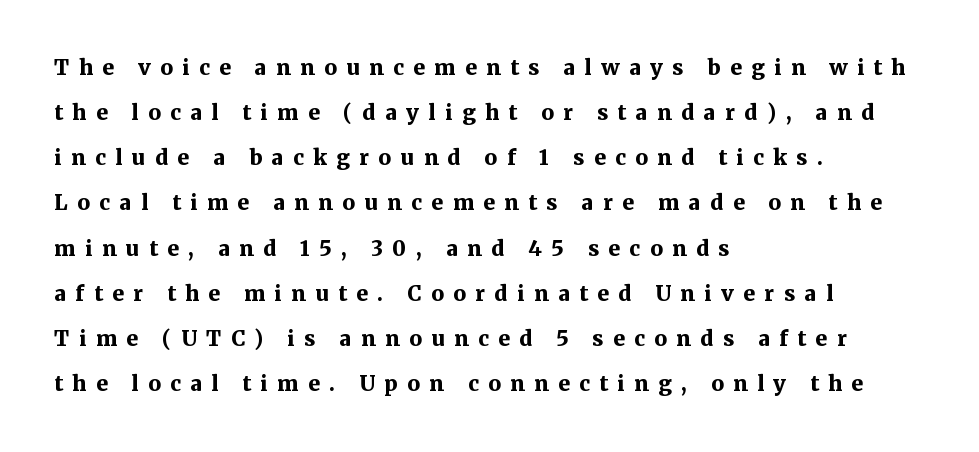
Q: Is the text bold? A: Yes.
Q: Is the text italic (slanted)? A: No, it is upright.
Q: Is the text underlined? A: No.
Q: How is the paragraph aligned? A: Left-aligned.
Q: Is the spacing between letters normal or unusually wide? A: Unusually wide.
Q: Is the spacing between lines tight, normal or loose? A: Loose.
